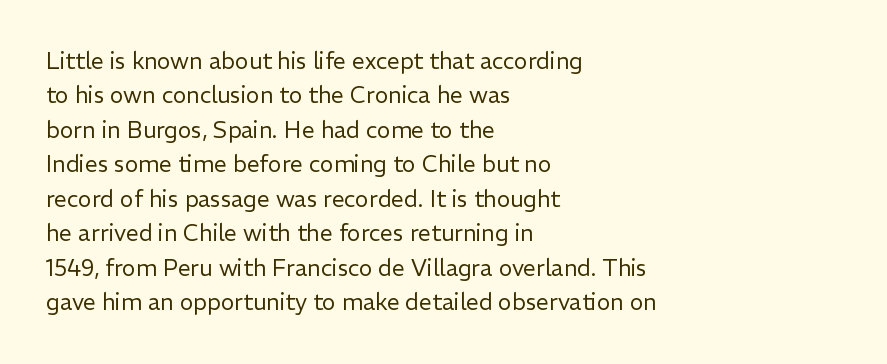
{"italic": "no", "bold": "no", "underline": "no", "align": "left", "line_spacing": "normal", "line_spacing_ratio": 1.5, "letter_spacing": "normal", "letter_spacing_em": 0.0, "glyph_px": 23}
